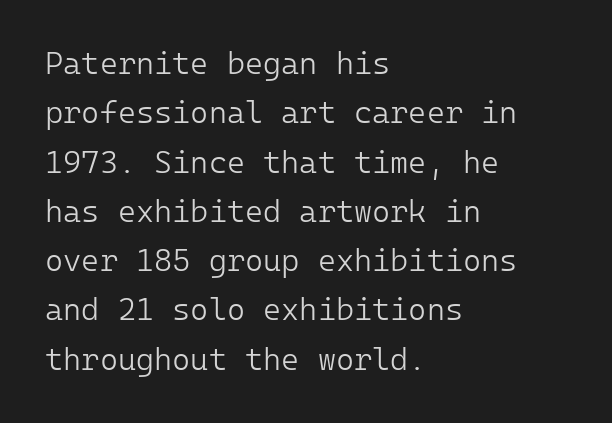
Do the letters lean? They stand straight. Whoever set this chose a conventional vertical rhythm. Heaviness? Minimal to ordinary, like unemphasized prose. All the whitespace from short lines collects on the right. Between one letter and the next there's only the usual sliver of space.
